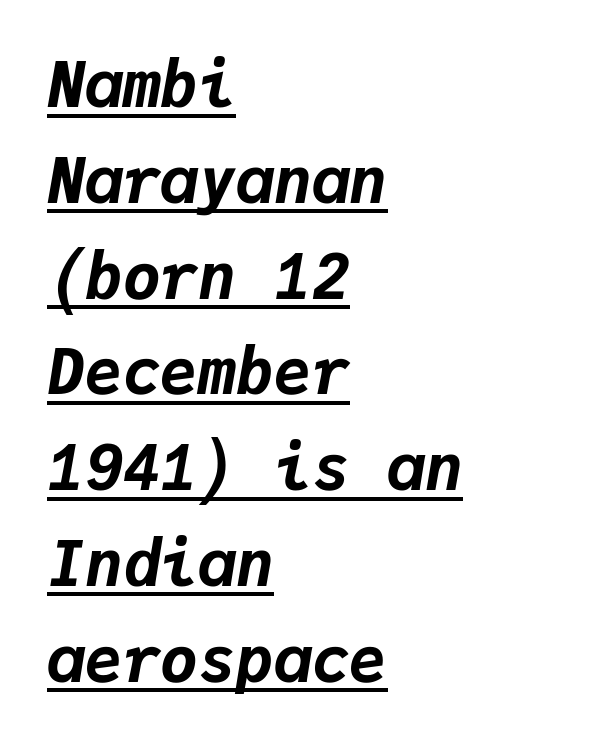
Q: Is the text bold? A: Yes.
Q: Is the text italic (slanted)? A: Yes, it leans right by about 9 degrees.
Q: Is the text underlined? A: Yes.
Q: How is the paragraph aligned? A: Left-aligned.
Q: Is the spacing between letters normal or unusually wide? A: Normal.
Q: Is the spacing between lines tight, normal or loose? A: Normal.
Q: Width (condensed, normal, or wide)? A: Normal.
Q: Stroke contrast? A: Low.
Q: x-height? A: Medium.
Q: Monospaced? A: Yes.
